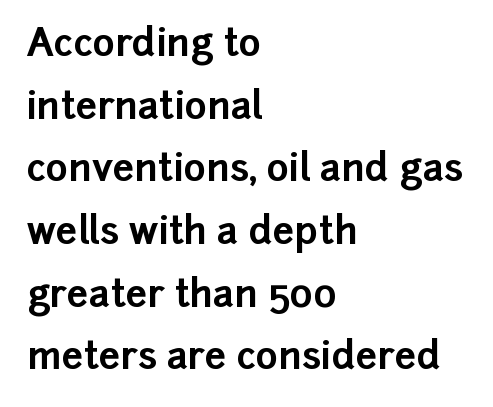
Q: Is the text bold? A: Yes.
Q: Is the text italic (slanted)? A: No, it is upright.
Q: Is the typeface a serif or a sans-serif typeface? A: Sans-serif.
Q: Is the text underlined? A: No.
Q: How is the paragraph aligned? A: Left-aligned.
Q: Is the spacing between letters normal or unusually wide? A: Normal.
Q: Is the spacing between lines tight, normal or loose? A: Normal.
Q: Width (condensed, normal, or wide)? A: Normal.
Q: Stroke contrast? A: Low.
Q: x-height? A: Medium.
Q: Monospaced? A: No.
